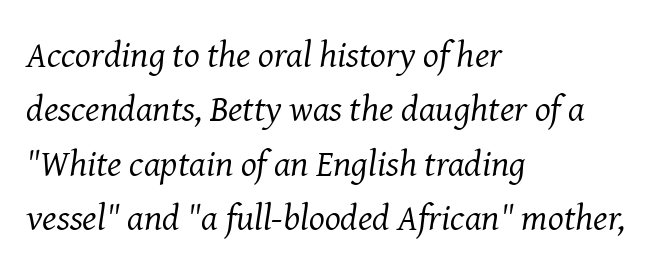
{"serif": "yes", "italic": "yes", "lean": "right", "slant_degrees": 8, "bold": "no", "weight": "regular", "width": "normal", "stroke_contrast": "medium", "x_height": "medium", "monospaced": "no", "underline": "no", "align": "left", "line_spacing": "normal", "line_spacing_ratio": 1.47, "letter_spacing": "normal", "letter_spacing_em": 0.0, "glyph_px": 37}
